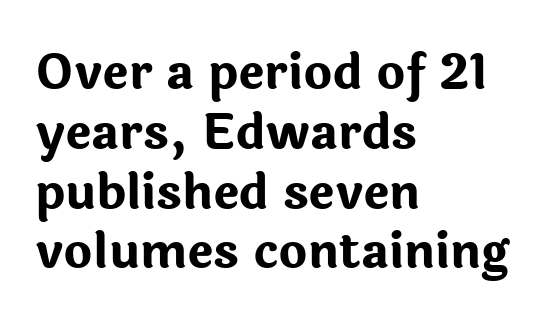
Serif or sans? Sans — the stroke terminals are bare. Honestly, there is no underline to notice here at all. Inter-character spacing is left at the font's built-in metrics. The passage is arranged the way most books set body copy — flush left. Vertical strokes here are truly vertical.
